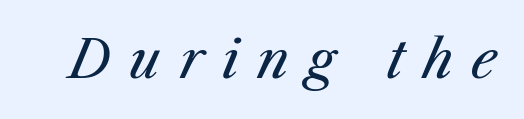
{"italic": "yes", "lean": "right", "slant_degrees": 25, "bold": "no", "weight": "regular", "width": "normal", "stroke_contrast": "medium", "x_height": "medium", "monospaced": "no", "underline": "no", "letter_spacing": "wide", "letter_spacing_em": 0.35, "glyph_px": 52}
